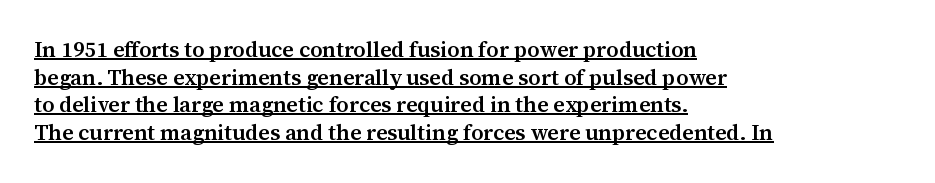
The image shows 22 px text type, upright; set left-aligned, normal line spacing (1.26x), normal letter spacing, underlined.
